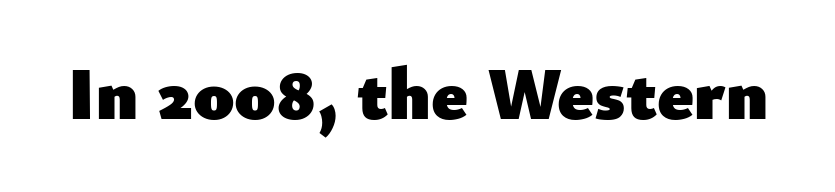
The image shows 74 px heavy sans-serif type, upright; set normal letter spacing, not underlined; low stroke contrast and a small x-height.
